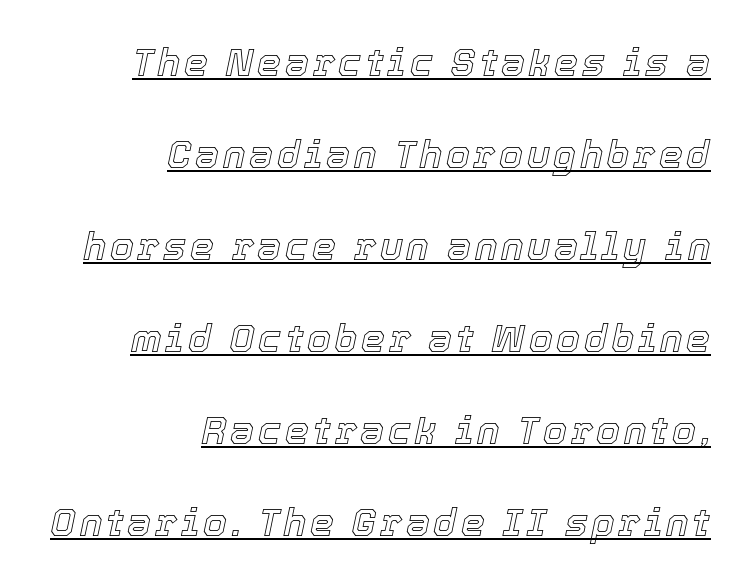
{"italic": "yes", "lean": "right", "slant_degrees": 12, "width": "normal", "x_height": "medium", "monospaced": "no", "underline": "yes", "align": "right", "line_spacing": "loose", "line_spacing_ratio": 2.42, "glyph_px": 38}
